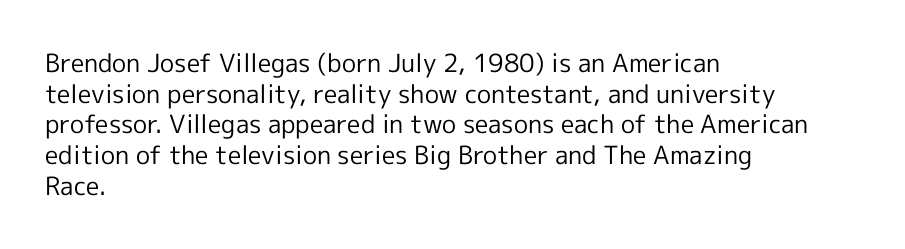
{"italic": "no", "bold": "no", "underline": "no", "align": "left", "line_spacing_ratio": 1.23, "letter_spacing": "normal", "letter_spacing_em": 0.0, "glyph_px": 25}
